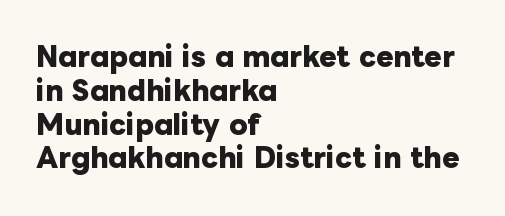
The image shows 26 px bold type, upright; set left-aligned, normal line spacing (1.3x), normal letter spacing, not underlined.
